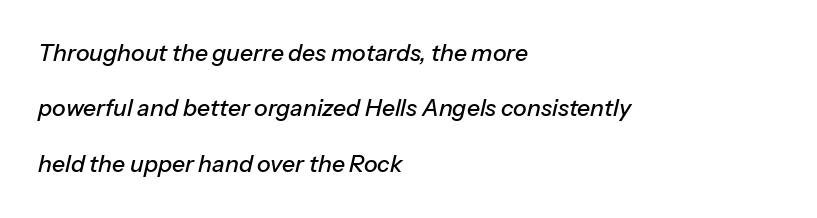
Visually the block forms a straight wall on the left and a jagged coastline on the right. Every character sits at an angle, as italics do. Check under the words: just untouched page. Characters follow at the spacing the type designer built in.
